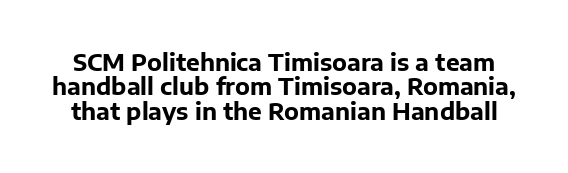
The image shows 23 px bold type, upright; set tight line spacing (1.06x), normal letter spacing, not underlined.
